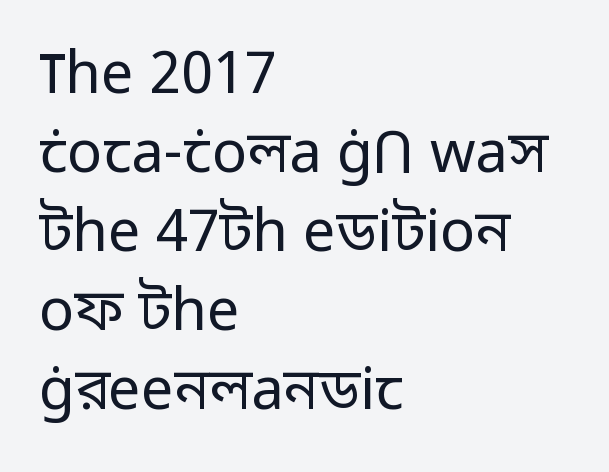
The image shows 58 px regular-weight sans-serif type, upright; set left-aligned, normal line spacing (1.36x), normal letter spacing, not underlined; low stroke contrast and a medium x-height.
